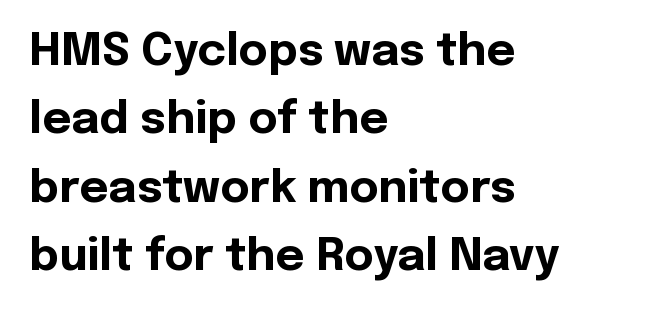
The image shows 45 px bold sans-serif type, upright; set left-aligned, normal line spacing (1.52x), normal letter spacing, not underlined; a medium x-height.
